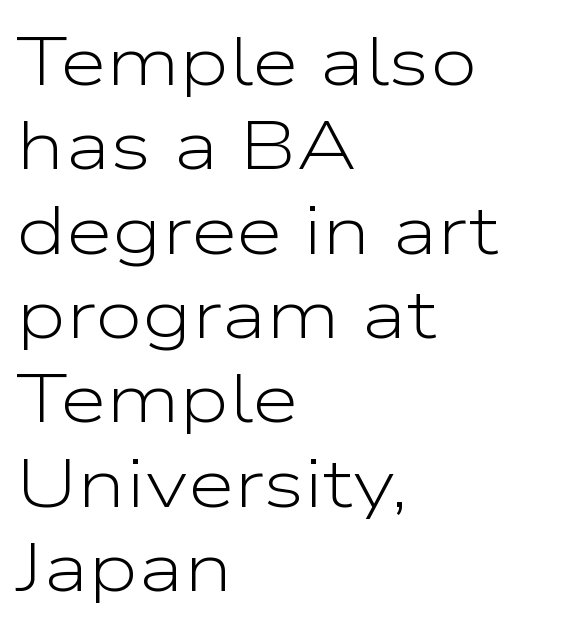
The image shows 68 px light, wide sans-serif type, upright; set left-aligned, line spacing 1.24x, normal letter spacing, not underlined; low stroke contrast and a medium x-height.
